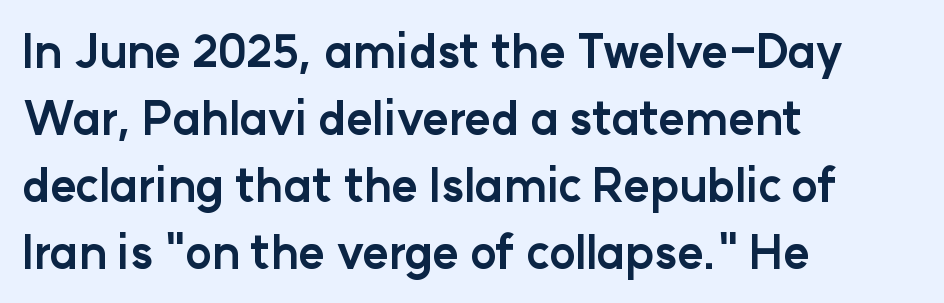
{"serif": "no", "italic": "no", "bold": "yes", "weight": "bold", "width": "normal", "stroke_contrast": "low", "x_height": "medium", "monospaced": "no", "underline": "no", "align": "left", "line_spacing": "normal", "line_spacing_ratio": 1.49, "letter_spacing": "normal", "letter_spacing_em": 0.0, "glyph_px": 45}
